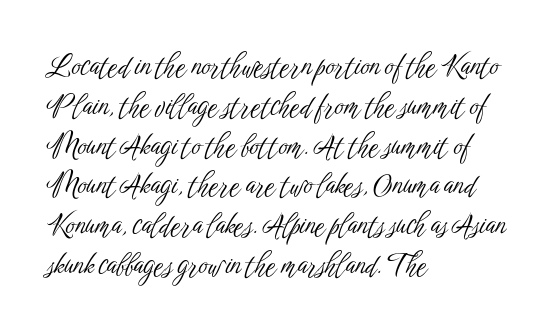
Q: Is the text bold? A: No.
Q: Is the text italic (slanted)? A: Yes.
Q: Is the typeface a serif or a sans-serif typeface? A: Sans-serif.
Q: Is the text underlined? A: No.
Q: How is the paragraph aligned? A: Left-aligned.
Q: Is the spacing between letters normal or unusually wide? A: Normal.
Q: Is the spacing between lines tight, normal or loose? A: Normal.
Q: Width (condensed, normal, or wide)? A: Condensed.
Q: Stroke contrast? A: Low.
Q: x-height? A: Medium.
Q: Monospaced? A: No.
